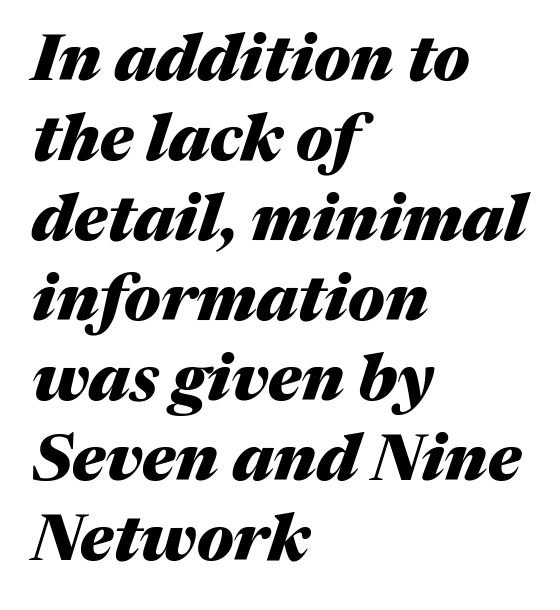
Q: Is the text bold? A: Yes.
Q: Is the text italic (slanted)? A: Yes, it leans right by about 17 degrees.
Q: Is the text underlined? A: No.
Q: How is the paragraph aligned? A: Left-aligned.
Q: Is the spacing between letters normal or unusually wide? A: Normal.
Q: Width (condensed, normal, or wide)? A: Normal.
Q: Stroke contrast? A: Medium.
Q: x-height? A: Medium.
Q: Monospaced? A: No.
